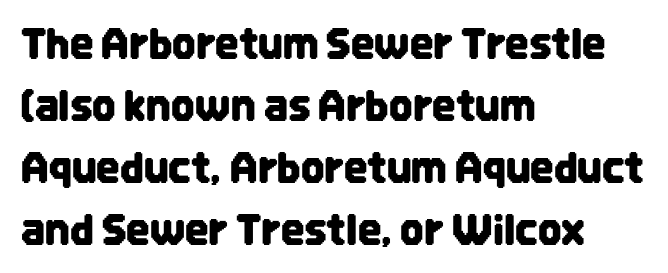
Casual observation: everything's shoved over to the left. Varying glyph widths throughout — classic text-font behaviour. Glance below the letters and you will spot only blank space. The rendering keeps characters at their native spacing. The typeface chosen for these lines omits serifs. The letters stand upright; this is a roman face.
